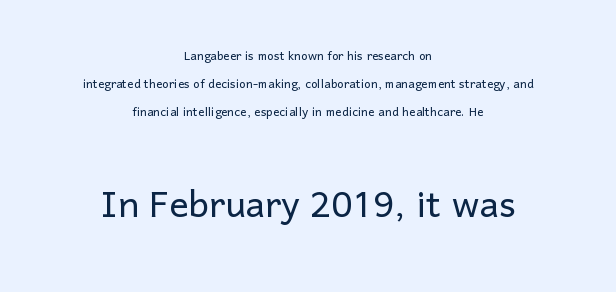
The image shows 48 px light sans-serif type, upright; set centered, line spacing 1.76x, normal letter spacing, not underlined; the second (bottom) block is 3.0x larger; low stroke contrast and a medium x-height.
